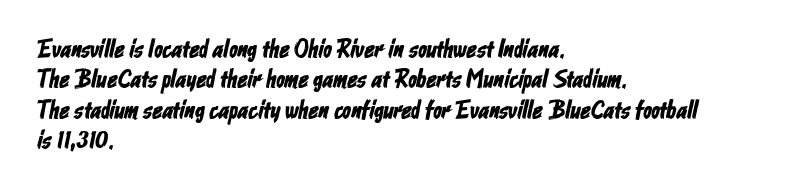
Q: Is the text underlined? A: No.
Q: How is the paragraph aligned? A: Left-aligned.
Q: Is the spacing between letters normal or unusually wide? A: Normal.
